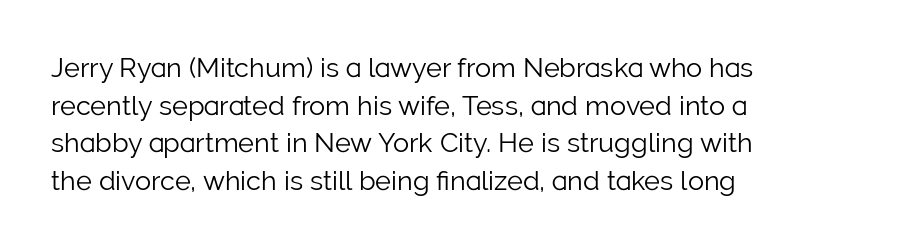
Notice how the stems are strictly vertical — no italics here. A bare baseline throughout the passage. Inter-character spacing is left at the font's built-in metrics. Vertical spacing — default. The ragged edge is on the right, which tells us the setting is flush left. The font sits on the lighter half of the weight spectrum, regular included.
